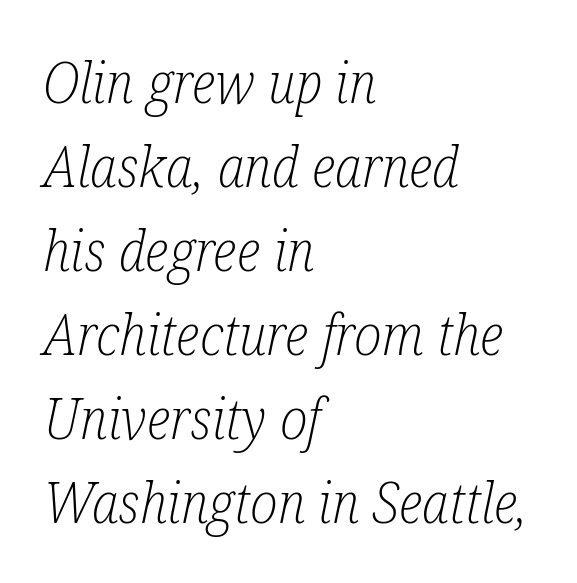
{"serif": "yes", "italic": "yes", "lean": "right", "slant_degrees": 12, "bold": "no", "weight": "light", "width": "condensed", "stroke_contrast": "low", "x_height": "medium", "monospaced": "no", "underline": "no", "align": "left", "line_spacing": "normal", "line_spacing_ratio": 1.5, "letter_spacing": "normal", "letter_spacing_em": 0.0, "glyph_px": 56}
